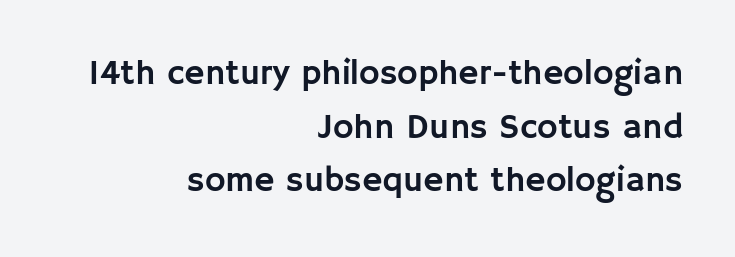
Line ends are locked; line starts wander. Is this a sans? Yes — the strokes have no serifs. Summary of vertical rhythm: regular, with standard interline spacing. Varying glyph widths throughout — classic text-font behaviour. Every stem runs plumb, perpendicular to the baseline. Plain, unruled lines of type.
